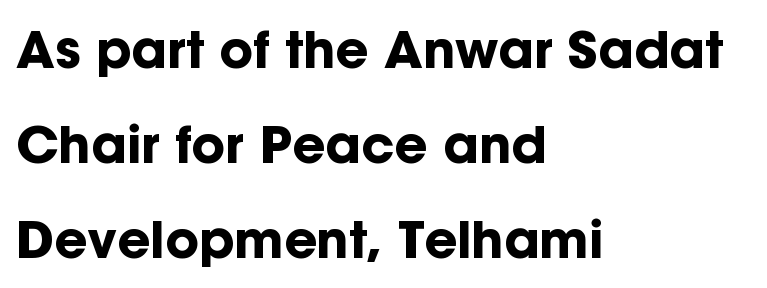
{"serif": "no", "italic": "no", "bold": "yes", "weight": "bold", "width": "normal", "stroke_contrast": "low", "x_height": "medium", "monospaced": "no", "underline": "no", "align": "left", "line_spacing_ratio": 1.86, "letter_spacing": "normal", "letter_spacing_em": 0.0, "glyph_px": 51}
